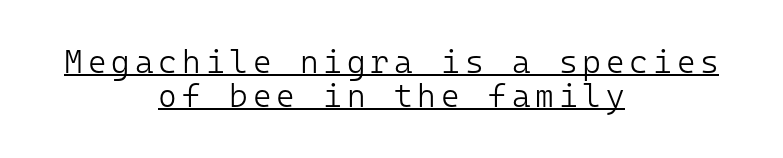
{"serif": "no", "italic": "no", "bold": "no", "weight": "light", "width": "normal", "stroke_contrast": "low", "x_height": "medium", "monospaced": "yes", "underline": "yes", "align": "center", "line_spacing": "tight", "line_spacing_ratio": 1.06, "glyph_px": 32}
